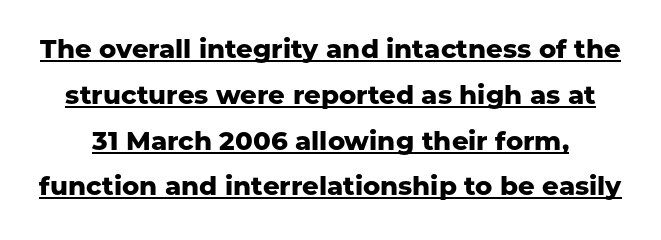
The image shows 26 px bold type, upright; set line spacing 1.76x, normal letter spacing, underlined.
